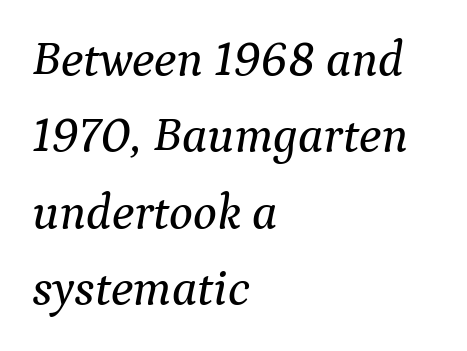
The image shows 50 px serif type, italic (leaning right); set left-aligned, normal line spacing (1.53x), normal letter spacing, not underlined; medium stroke contrast and a medium x-height.
